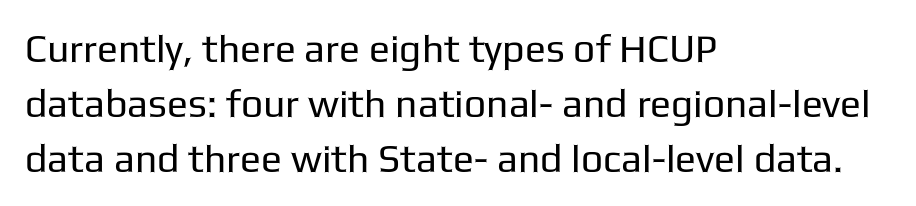
Q: Is the text bold? A: No.
Q: Is the text italic (slanted)? A: No, it is upright.
Q: Is the typeface a serif or a sans-serif typeface? A: Sans-serif.
Q: Is the text underlined? A: No.
Q: How is the paragraph aligned? A: Left-aligned.
Q: Is the spacing between letters normal or unusually wide? A: Normal.
Q: Is the spacing between lines tight, normal or loose? A: Normal.
Q: Width (condensed, normal, or wide)? A: Normal.
Q: Stroke contrast? A: Low.
Q: x-height? A: Medium.
Q: Monospaced? A: No.
